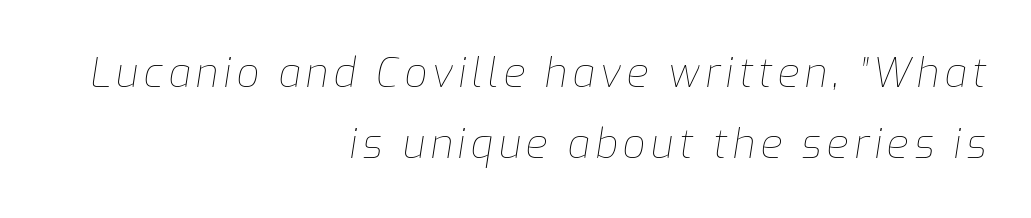
{"italic": "yes", "lean": "right", "slant_degrees": 9, "bold": "no", "weight": "thin", "width": "normal", "stroke_contrast": "low", "x_height": "medium", "monospaced": "no", "underline": "no", "align": "right", "line_spacing_ratio": 1.77, "glyph_px": 40}
